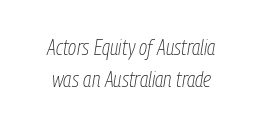
Q: Is the text bold? A: No.
Q: Is the text italic (slanted)? A: Yes, it leans right by about 9 degrees.
Q: Is the text underlined? A: No.
Q: Is the spacing between letters normal or unusually wide? A: Normal.
Q: Is the spacing between lines tight, normal or loose? A: Normal.
